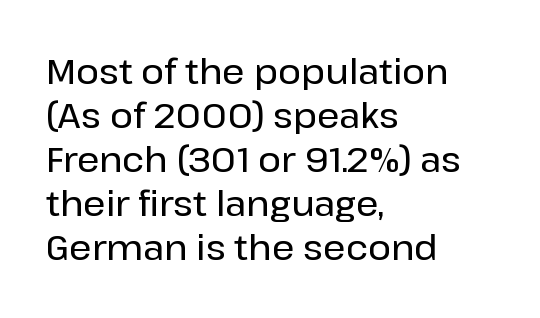
A sans-serif font was chosen for this passage. Unlike italic type, these characters show no tilt at all. Glance below the letters and you will spot only blank space. Compared with typical body copy, the letter spacing here is the same. The lines sit at an ordinary, default distance from one another. Do the characters align in a grid? No, the font is proportional.
